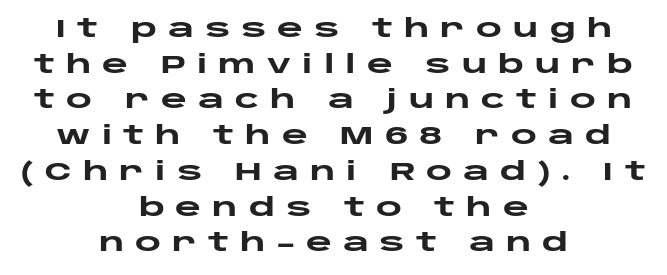
{"italic": "no", "bold": "yes", "underline": "no", "align": "center", "line_spacing": "normal", "line_spacing_ratio": 1.43, "letter_spacing": "wide", "letter_spacing_em": 0.44, "glyph_px": 25}
